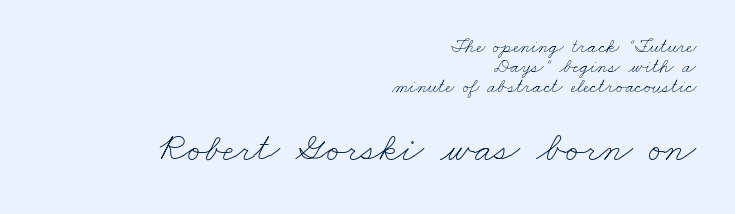
{"bold": "no", "weight": "thin", "width": "wide", "stroke_contrast": "low", "x_height": "small", "monospaced": "no", "underline": "no", "align": "right", "line_spacing": "tight", "line_spacing_ratio": 1.01, "letter_spacing": "normal", "letter_spacing_em": 0.0, "larger_block": "second", "size_ratio": 2.05, "glyph_px": 41}
